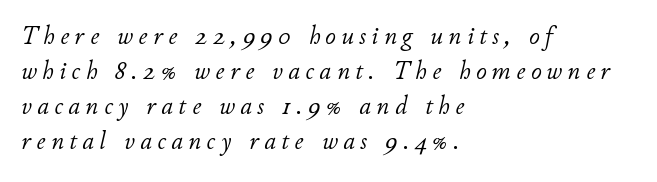
{"italic": "yes", "lean": "right", "slant_degrees": 11, "bold": "no", "underline": "no", "align": "left", "line_spacing": "normal", "line_spacing_ratio": 1.35, "letter_spacing": "wide", "letter_spacing_em": 0.21, "glyph_px": 26}
